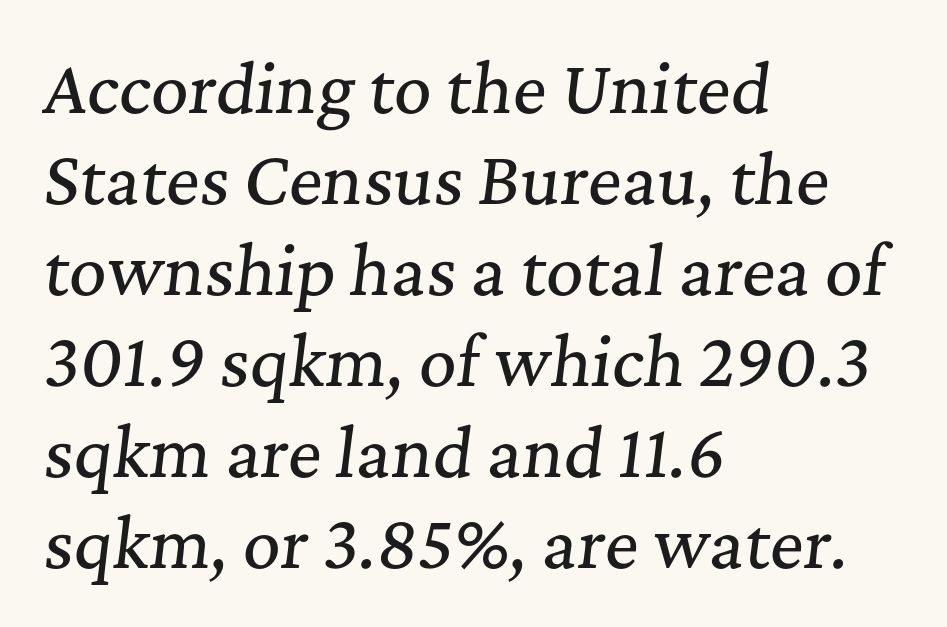
The lettering tilts uniformly, giving the passage an italic look. Short note: letters normally spaced. Normally led — the rows are evenly, conventionally spaced. This rendering employs a face with finishing strokes, i.e., a serif.
